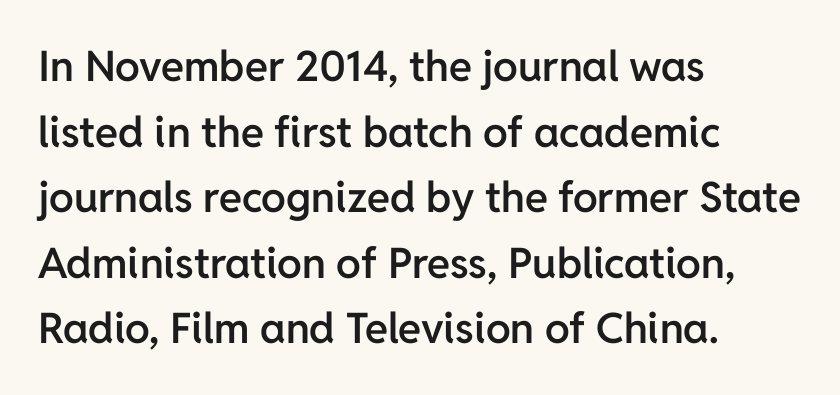
{"serif": "no", "italic": "no", "bold": "semi", "weight": "semibold", "width": "normal", "stroke_contrast": "low", "x_height": "medium", "monospaced": "no", "underline": "no", "align": "left", "line_spacing": "normal", "line_spacing_ratio": 1.56, "letter_spacing": "normal", "letter_spacing_em": 0.0, "glyph_px": 42}
